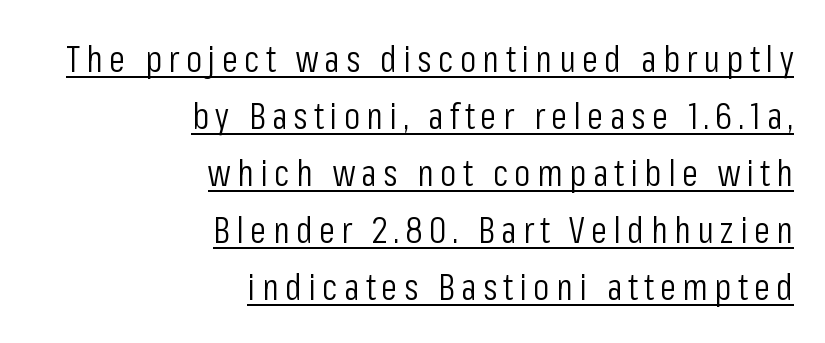
The image shows 37 px light, condensed sans-serif type, upright; set right-aligned, normal line spacing (1.54x), underlined; low stroke contrast and a medium x-height.
